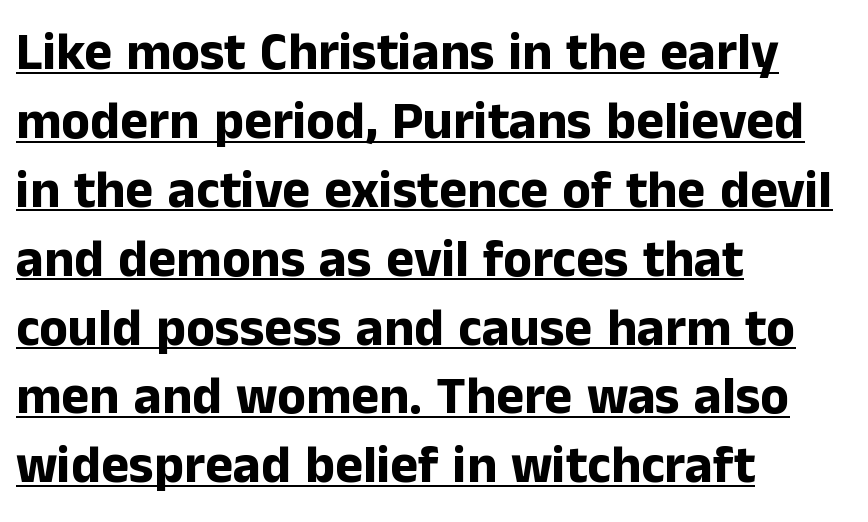
The image shows 53 px bold sans-serif type, upright; set left-aligned, normal line spacing (1.3x), normal letter spacing, underlined; low stroke contrast and a medium x-height.
